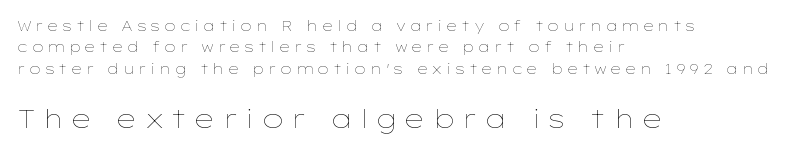
Horizontally, the lines are justified to the leading edge only. Unmarked baselines from the first word to the last. A normal amount of white space separates one row of letters from the next. Size hierarchy here favors the trailing block over the leading one. The strokes carry an ordinary text weight at most.
